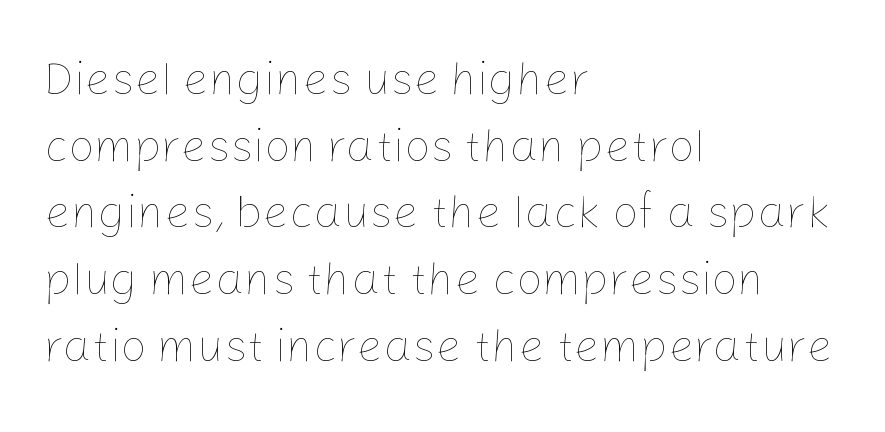
Stroke thickness stays within the range of a standard reading face or lighter. If you measured baseline to baseline, you'd find a middling distance. Unmarked baselines from the first word to the last. Tall strokes in this sample are plumb rather than angled. The rag falls on the right side of this text block.
